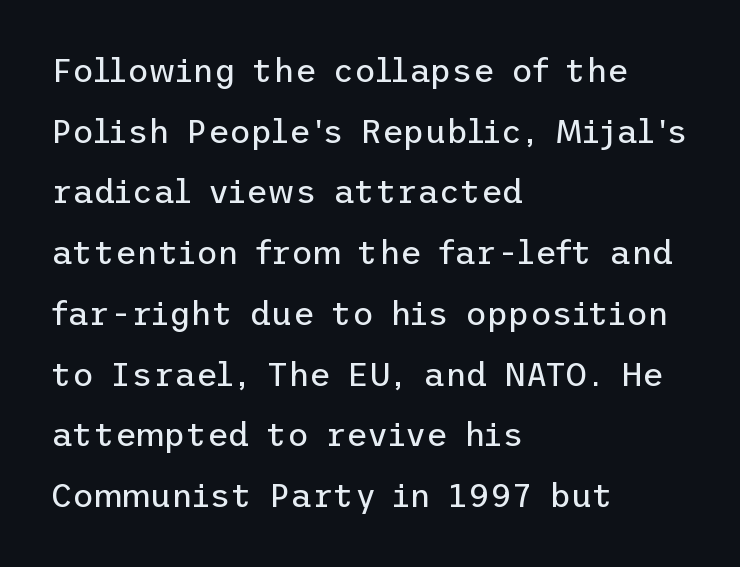
The image shows 33 px regular-weight sans-serif type, upright; set left-aligned, line spacing 1.84x, normal letter spacing, not underlined; low stroke contrast and a medium x-height.
